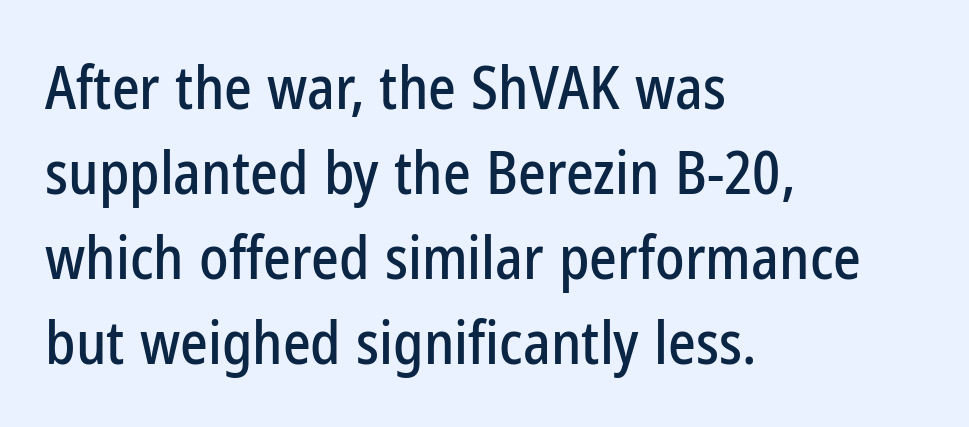
Q: Is the text italic (slanted)? A: No, it is upright.
Q: Is the typeface a serif or a sans-serif typeface? A: Sans-serif.
Q: Is the text underlined? A: No.
Q: How is the paragraph aligned? A: Left-aligned.
Q: Is the spacing between letters normal or unusually wide? A: Normal.
Q: Is the spacing between lines tight, normal or loose? A: Normal.
Q: Width (condensed, normal, or wide)? A: Condensed.
Q: Stroke contrast? A: Low.
Q: x-height? A: Medium.
Q: Monospaced? A: No.
